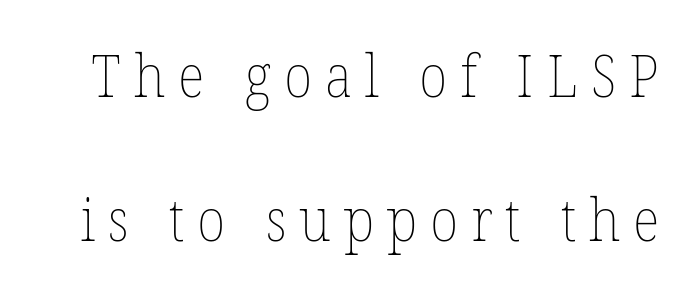
Q: Is the text bold? A: No.
Q: Is the text italic (slanted)? A: No, it is upright.
Q: Is the text underlined? A: No.
Q: Is the spacing between letters normal or unusually wide? A: Unusually wide.
Q: Is the spacing between lines tight, normal or loose? A: Loose.
Q: Width (condensed, normal, or wide)? A: Normal.
Q: Stroke contrast? A: Low.
Q: x-height? A: Medium.
Q: Monospaced? A: No.
